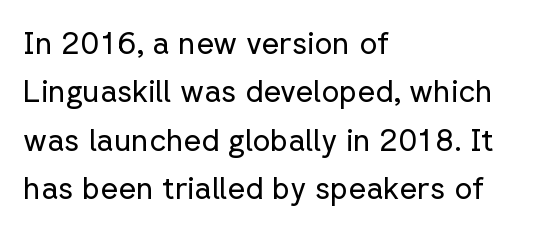
Q: Is the text bold? A: No.
Q: Is the text italic (slanted)? A: No, it is upright.
Q: Is the typeface a serif or a sans-serif typeface? A: Sans-serif.
Q: Is the text underlined? A: No.
Q: How is the paragraph aligned? A: Left-aligned.
Q: Is the spacing between letters normal or unusually wide? A: Normal.
Q: Is the spacing between lines tight, normal or loose? A: Normal.
Q: Width (condensed, normal, or wide)? A: Normal.
Q: Stroke contrast? A: Low.
Q: x-height? A: Medium.
Q: Monospaced? A: No.
